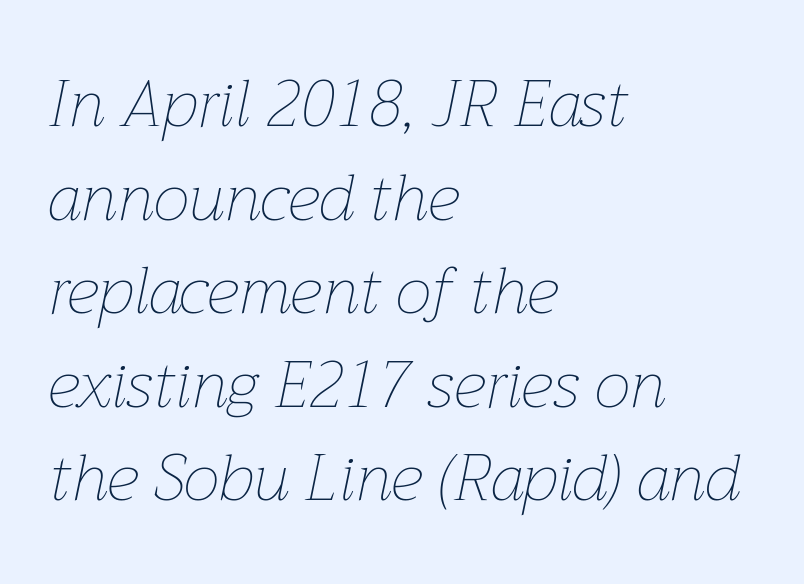
{"italic": "yes", "lean": "right", "slant_degrees": 12, "bold": "no", "weight": "thin", "width": "normal", "stroke_contrast": "low", "x_height": "medium", "monospaced": "no", "underline": "no", "align": "left", "line_spacing": "normal", "line_spacing_ratio": 1.44, "letter_spacing": "normal", "letter_spacing_em": 0.0, "glyph_px": 65}
